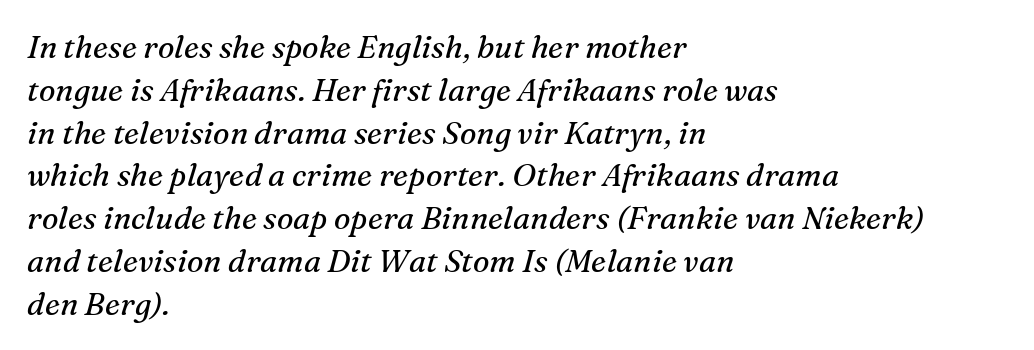
{"serif": "yes", "italic": "yes", "lean": "right", "slant_degrees": 16, "bold": "no", "weight": "regular", "width": "normal", "stroke_contrast": "medium", "x_height": "medium", "monospaced": "no", "underline": "no", "align": "left", "line_spacing": "normal", "line_spacing_ratio": 1.38, "letter_spacing": "normal", "letter_spacing_em": 0.0, "glyph_px": 31}
